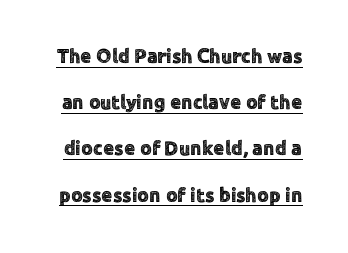
{"italic": "no", "underline": "yes", "line_spacing": "loose", "line_spacing_ratio": 2.31, "letter_spacing": "normal", "letter_spacing_em": 0.0, "glyph_px": 20}
